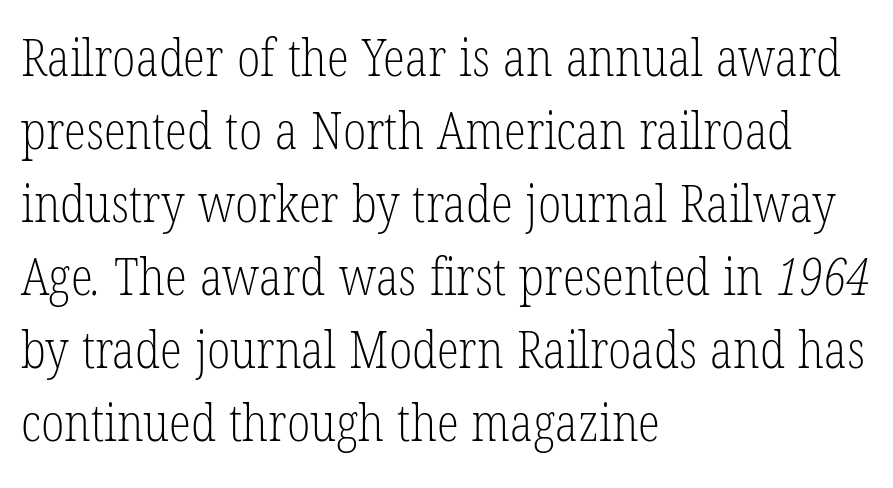
Q: Is the text bold? A: No.
Q: Is the typeface a serif or a sans-serif typeface? A: Serif.
Q: Is the text underlined? A: No.
Q: How is the paragraph aligned? A: Left-aligned.
Q: Is the spacing between letters normal or unusually wide? A: Normal.
Q: Is the spacing between lines tight, normal or loose? A: Normal.
Q: Width (condensed, normal, or wide)? A: Condensed.
Q: Stroke contrast? A: Low.
Q: x-height? A: Medium.
Q: Monospaced? A: No.
